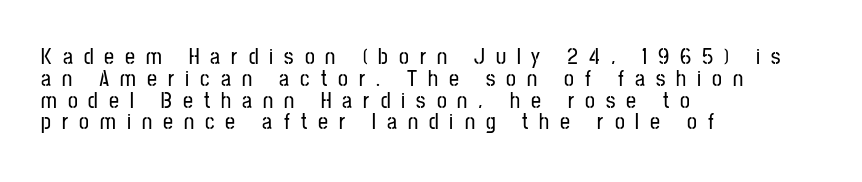
The image shows 22 px text type, upright; set left-aligned, tight line spacing (0.99x), unusually wide letter spacing (+0.5 em), not underlined.
